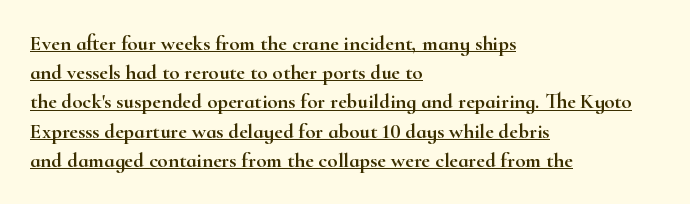
Q: Is the text italic (slanted)? A: No, it is upright.
Q: Is the text underlined? A: Yes.
Q: How is the paragraph aligned? A: Left-aligned.
Q: Is the spacing between letters normal or unusually wide? A: Normal.
Q: Is the spacing between lines tight, normal or loose? A: Normal.
